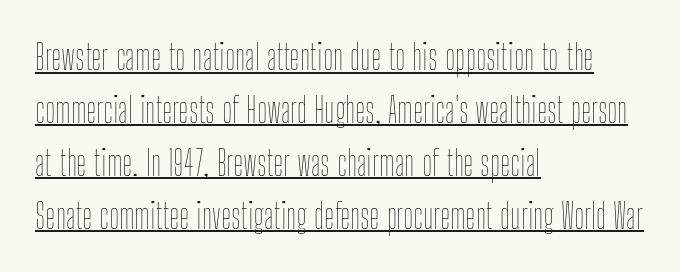
The image shows 35 px thin, condensed type, upright; set left-aligned, normal line spacing (1.51x), normal letter spacing, underlined; low stroke contrast and a medium x-height.
